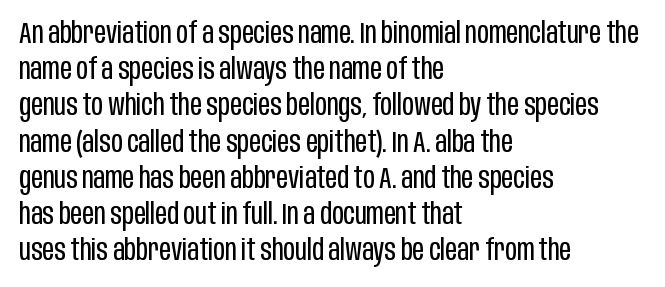
The image shows 29 px regular-weight, condensed sans-serif type, upright; set left-aligned, normal line spacing (1.25x), normal letter spacing, not underlined; low stroke contrast and a large x-height.
